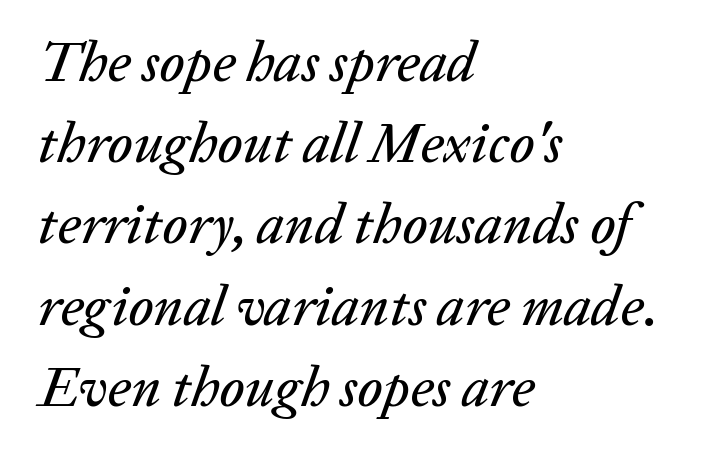
Looks like regular typesetting: each glyph gets only the width it needs. Observe the lean: these are italic letterforms. A clean baseline with only descenders dipping below it. Honestly, the row spacing looks completely unremarkable. The letters sit at their default tracking, neither squeezed nor spread. The paragraph has a hard left edge and a soft right edge.
